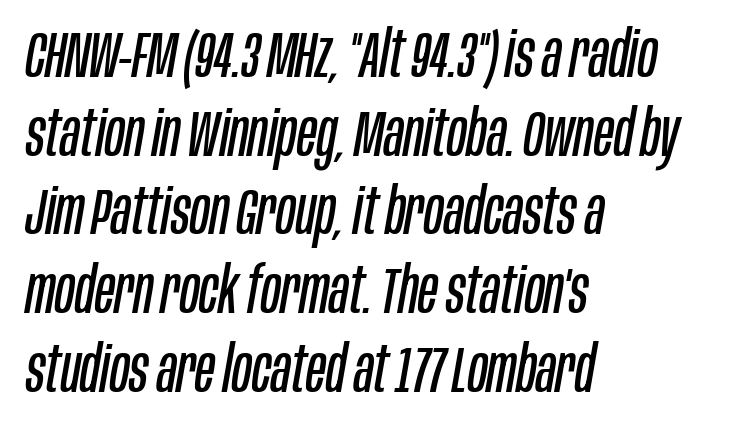
The image shows 64 px regular-weight, condensed type, italic (leaning right); set left-aligned, line spacing 1.23x, normal letter spacing, not underlined; low stroke contrast and a large x-height.
